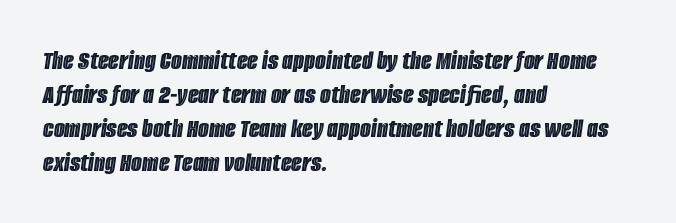
Q: Is the text italic (slanted)? A: Yes, it leans right by about 8 degrees.
Q: Is the text underlined? A: No.
Q: How is the paragraph aligned? A: Left-aligned.
Q: Is the spacing between letters normal or unusually wide? A: Normal.
Q: Width (condensed, normal, or wide)? A: Condensed.
Q: x-height? A: Large.
Q: Monospaced? A: No.
